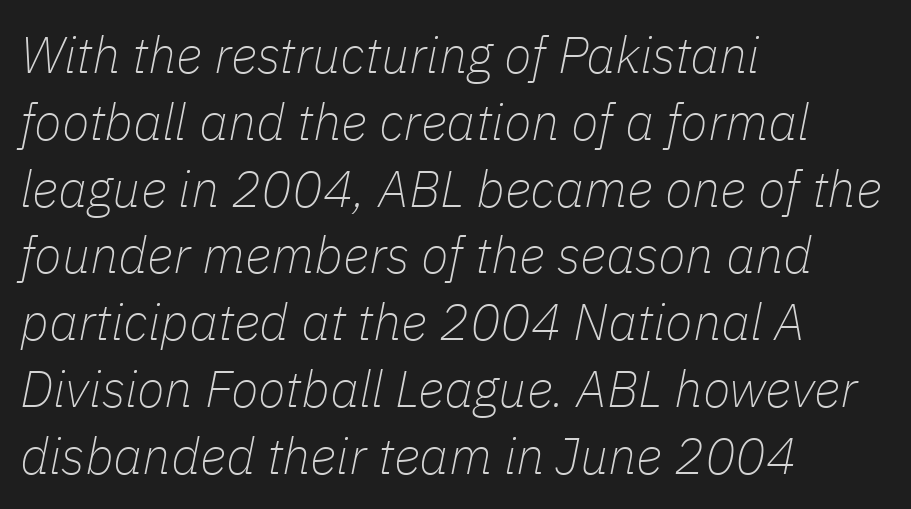
{"italic": "yes", "lean": "right", "slant_degrees": 11, "bold": "no", "weight": "thin", "width": "normal", "stroke_contrast": "low", "x_height": "medium", "monospaced": "no", "underline": "no", "align": "left", "line_spacing": "normal", "line_spacing_ratio": 1.31, "letter_spacing": "normal", "letter_spacing_em": 0.0, "glyph_px": 51}
